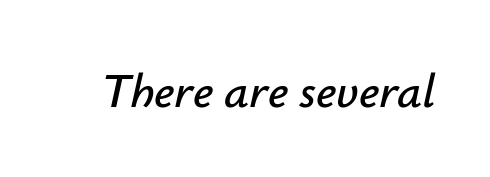
An italicized treatment has been applied to the whole sample. These lines are rendered in a variable-pitch font. Standard letterfit; no display-style spreading of the glyphs. Underline: absent.
